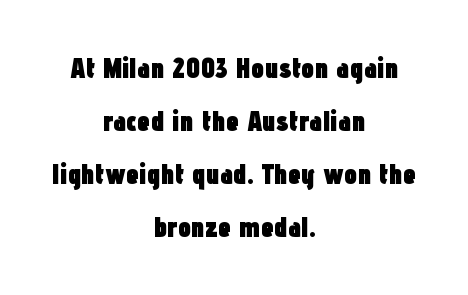
Is the letter spacing exaggerated? No — it looks like the ordinary default. Layout note: lines centered. The letters are bold, with thick, heavy strokes. Note the varied advance widths — an 'i' is clearly narrower than an 'm'. Any mark beneath the type? The region is blank.
